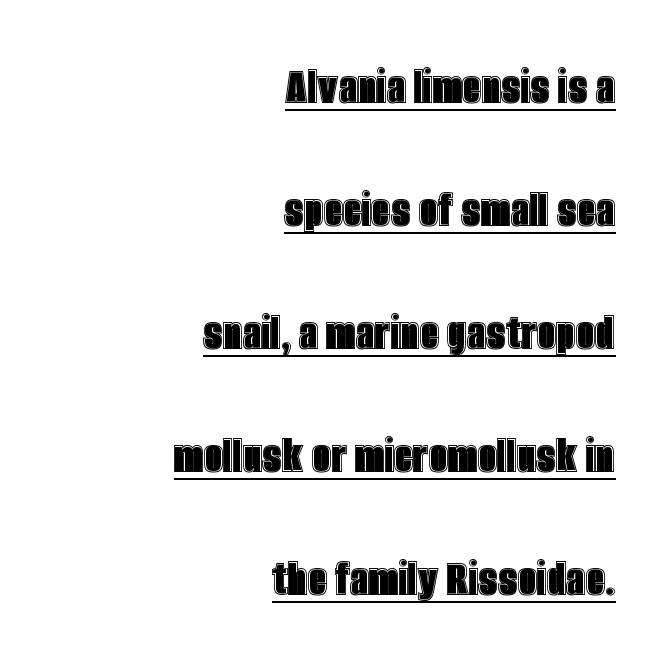
Does the lettering tilt? It doesn't — this is upright. The face used here appears with an underline applied. Look at the tracking — it's just the regular setting, nothing added. One glance says open: line gaps are wider than usual.
